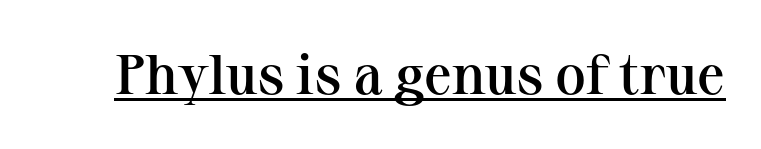
{"serif": "yes", "italic": "no", "bold": "semi", "weight": "semibold", "width": "normal", "stroke_contrast": "medium", "x_height": "medium", "monospaced": "no", "underline": "yes", "letter_spacing": "normal", "letter_spacing_em": 0.0, "glyph_px": 56}
